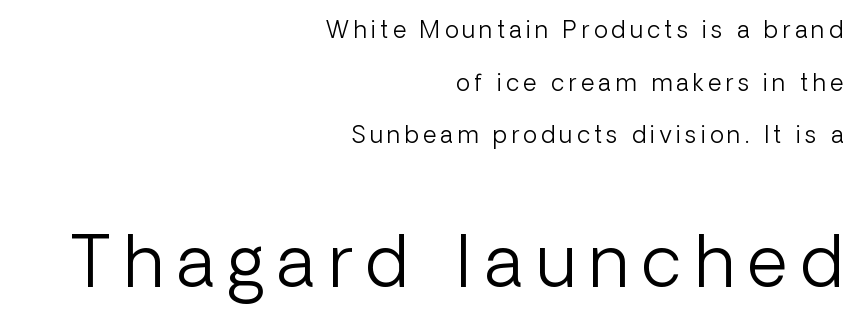
The image shows 70 px light sans-serif type, upright; set right-aligned, loose line spacing (2.29x), not underlined; the second (bottom) block is 3.04x larger; low stroke contrast and a medium x-height.
